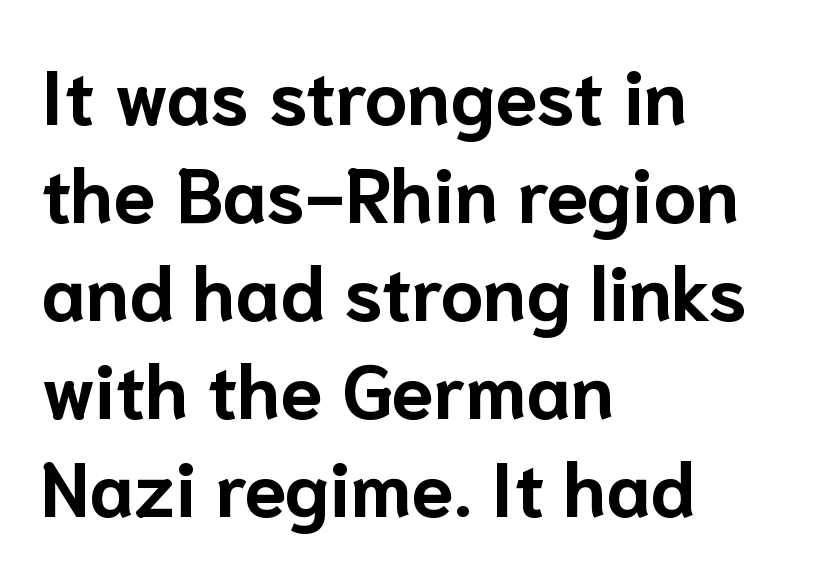
{"serif": "no", "italic": "no", "bold": "yes", "weight": "bold", "width": "normal", "stroke_contrast": "low", "x_height": "medium", "monospaced": "no", "underline": "no", "align": "left", "line_spacing": "normal", "line_spacing_ratio": 1.29, "letter_spacing": "normal", "letter_spacing_em": 0.0, "glyph_px": 76}
